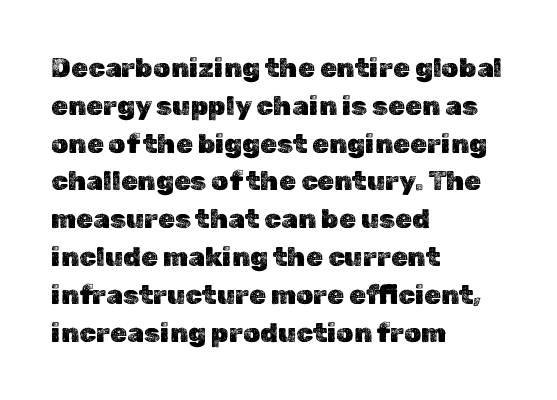
The image shows 27 px text type, upright; set left-aligned, normal line spacing (1.4x), normal letter spacing, not underlined.
